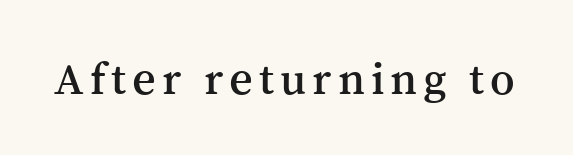
Q: Is the text italic (slanted)? A: No, it is upright.
Q: Is the typeface a serif or a sans-serif typeface? A: Serif.
Q: Is the text underlined? A: No.
Q: Width (condensed, normal, or wide)? A: Normal.
Q: Stroke contrast? A: Medium.
Q: x-height? A: Medium.
Q: Monospaced? A: No.
